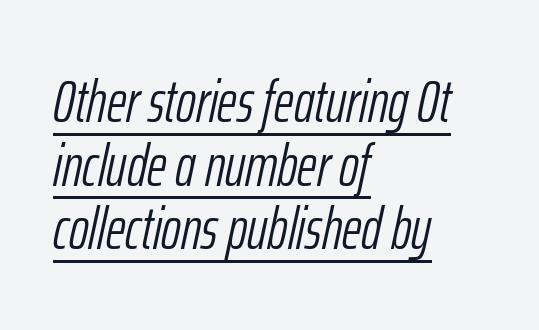
The image shows 60 px light, condensed type, italic (leaning right); set left-aligned, tight line spacing (1.06x), normal letter spacing, underlined; low stroke contrast and a medium x-height.
